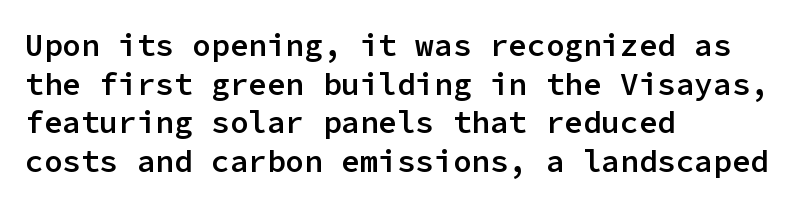
The image shows 31 px semibold sans-serif type, upright, monospaced; set left-aligned, normal line spacing (1.25x), normal letter spacing, not underlined; low stroke contrast and a medium x-height.
